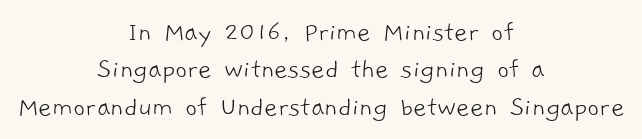
Q: Is the text bold? A: No.
Q: Is the typeface a serif or a sans-serif typeface? A: Sans-serif.
Q: Is the text underlined? A: No.
Q: How is the paragraph aligned? A: Centered.
Q: Is the spacing between letters normal or unusually wide? A: Normal.
Q: Is the spacing between lines tight, normal or loose? A: Normal.
Q: Width (condensed, normal, or wide)? A: Normal.
Q: Stroke contrast? A: Low.
Q: x-height? A: Medium.
Q: Monospaced? A: No.
